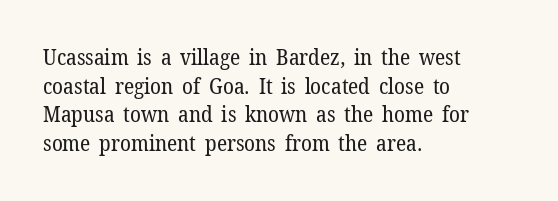
Q: Is the text bold? A: No.
Q: Is the text italic (slanted)? A: No, it is upright.
Q: Is the text underlined? A: No.
Q: How is the paragraph aligned? A: Left-aligned.
Q: Is the spacing between letters normal or unusually wide? A: Normal.
Q: Is the spacing between lines tight, normal or loose? A: Normal.
